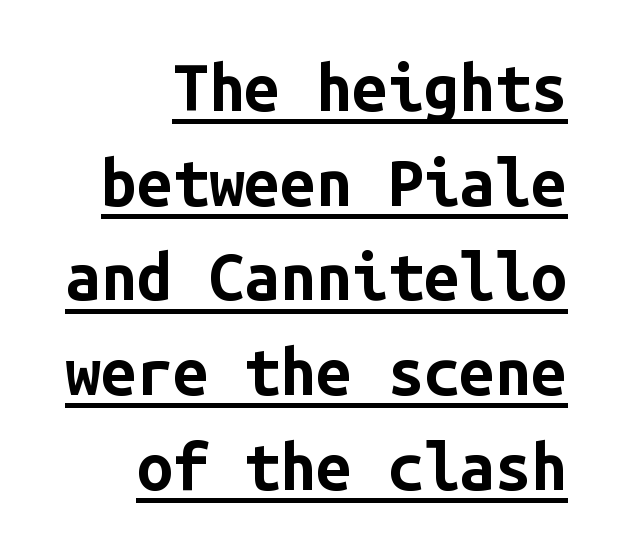
{"serif": "no", "italic": "no", "bold": "yes", "weight": "bold", "width": "normal", "stroke_contrast": "low", "x_height": "medium", "monospaced": "yes", "underline": "yes", "align": "right", "line_spacing": "normal", "line_spacing_ratio": 1.48, "letter_spacing": "normal", "letter_spacing_em": 0.0, "glyph_px": 64}
